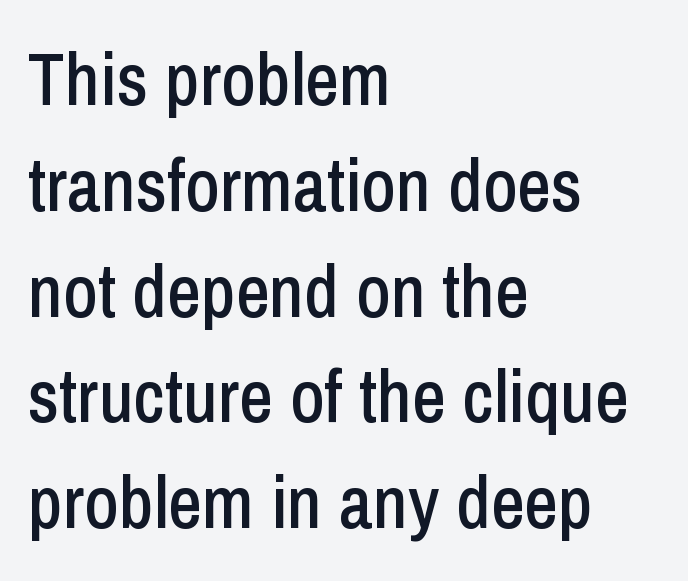
Q: Is the text italic (slanted)? A: No, it is upright.
Q: Is the typeface a serif or a sans-serif typeface? A: Sans-serif.
Q: Is the text underlined? A: No.
Q: How is the paragraph aligned? A: Left-aligned.
Q: Is the spacing between letters normal or unusually wide? A: Normal.
Q: Is the spacing between lines tight, normal or loose? A: Normal.
Q: Width (condensed, normal, or wide)? A: Condensed.
Q: Stroke contrast? A: Low.
Q: x-height? A: Medium.
Q: Monospaced? A: No.
